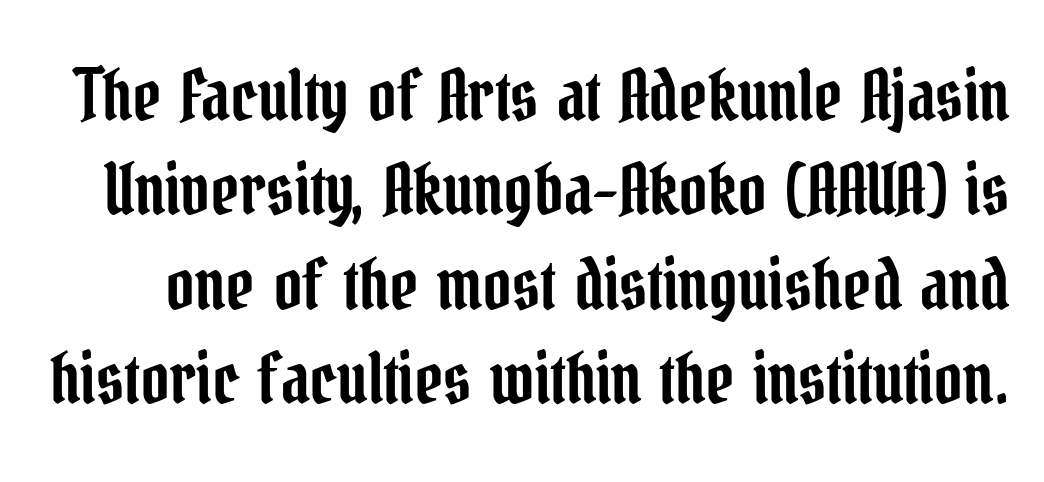
The passage shown stacks its lines at a standard gap. Words appear dense and cohesive because spacing is normal. This sample has the flowing, uneven cadence of proportional lettering. Ordinary non-slanted type is in use. A bare baseline throughout the passage.
